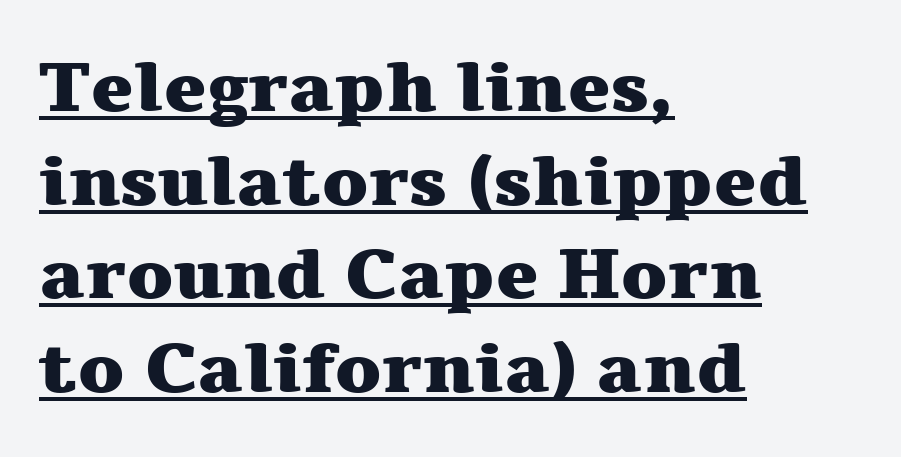
Q: Is the text bold? A: Yes.
Q: Is the text italic (slanted)? A: No, it is upright.
Q: Is the typeface a serif or a sans-serif typeface? A: Serif.
Q: Is the text underlined? A: Yes.
Q: How is the paragraph aligned? A: Left-aligned.
Q: Is the spacing between letters normal or unusually wide? A: Normal.
Q: Is the spacing between lines tight, normal or loose? A: Normal.
Q: Width (condensed, normal, or wide)? A: Wide.
Q: Stroke contrast? A: Medium.
Q: x-height? A: Medium.
Q: Monospaced? A: No.
